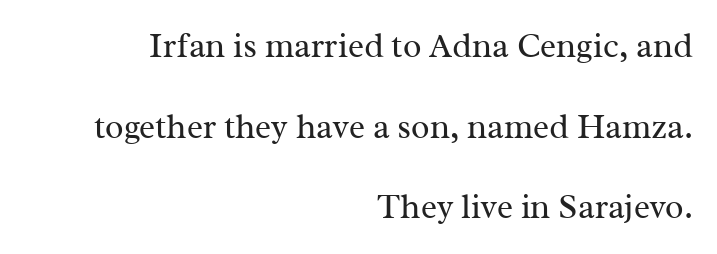
{"serif": "yes", "italic": "no", "bold": "no", "weight": "regular", "width": "normal", "stroke_contrast": "medium", "x_height": "medium", "monospaced": "no", "underline": "no", "align": "right", "line_spacing": "loose", "line_spacing_ratio": 2.37, "letter_spacing": "normal", "letter_spacing_em": 0.0, "glyph_px": 34}
